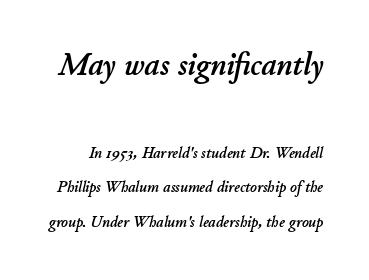
Q: Is the text italic (slanted)? A: Yes, it leans right by about 11 degrees.
Q: Is the text underlined? A: No.
Q: Is the spacing between letters normal or unusually wide? A: Normal.
Q: Is the spacing between lines tight, normal or loose? A: Loose.
Q: Which block of text is set in a larger size, the first (top) or the second (bottom)? A: The first (top) one.
Q: Width (condensed, normal, or wide)? A: Normal.
Q: Stroke contrast? A: Low.
Q: x-height? A: Small.
Q: Monospaced? A: No.
